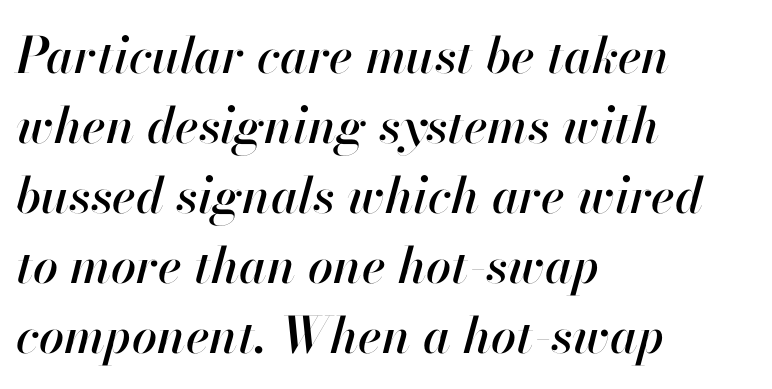
{"italic": "yes", "lean": "right", "slant_degrees": 13, "width": "normal", "stroke_contrast": "high", "x_height": "small", "monospaced": "no", "underline": "no", "align": "left", "line_spacing": "normal", "line_spacing_ratio": 1.4, "letter_spacing": "normal", "letter_spacing_em": 0.0, "glyph_px": 50}
